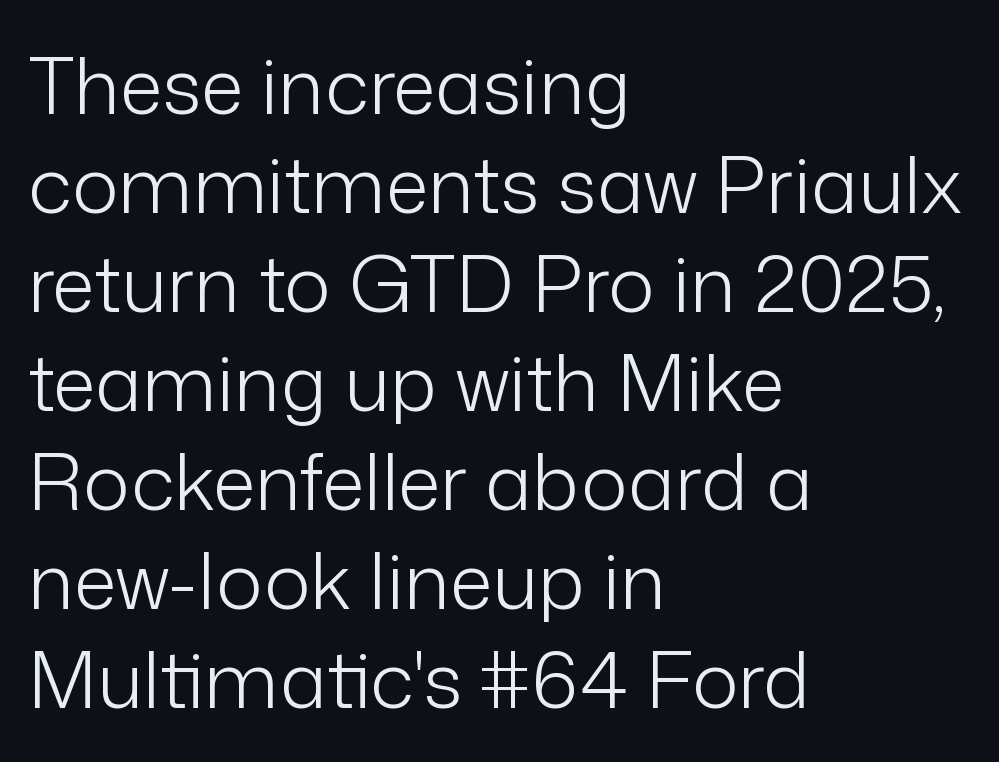
The typeface chosen for these lines omits serifs. The rendering anchors every line to the left-hand side. Beneath every word, the page is bare. No extra ink here — the face is not bold.
